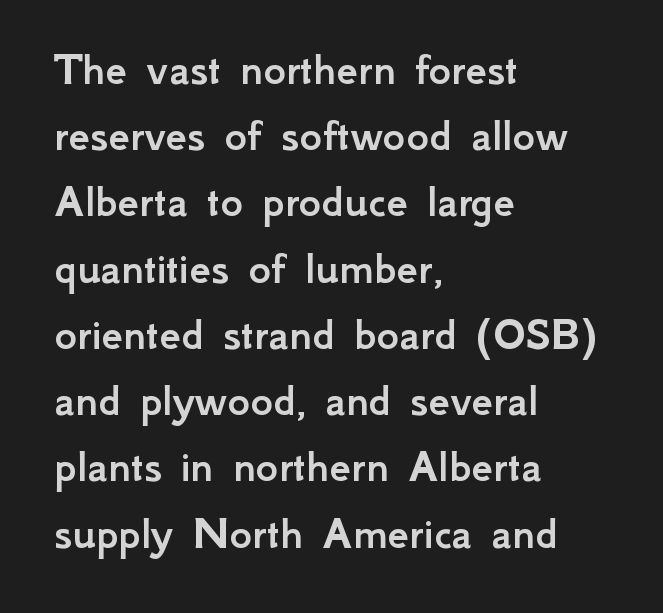
The image shows 48 px sans-serif type, upright; set left-aligned, normal line spacing (1.38x), normal letter spacing, not underlined; low stroke contrast and a small x-height.
